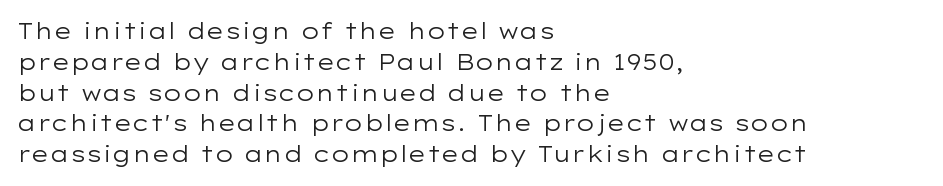
Summary of vertical rhythm: regular, with standard interline spacing. Short note: letters normally spaced. The font's upright variant was chosen for this text. Casual observation: everything's shoved over to the left.
